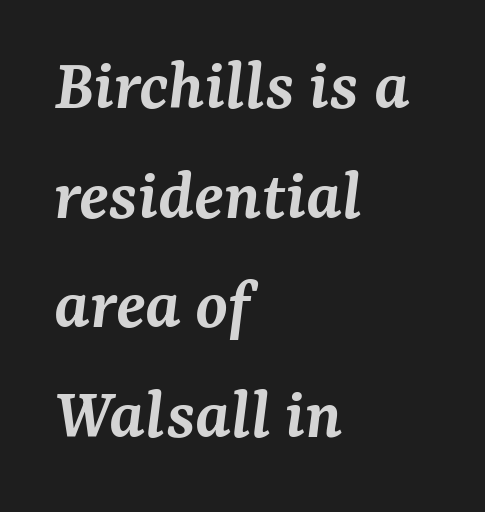
Firm but not heavy-handed strokes: this text is semibold. Check where the strokes stop: tiny serifs finish them off. Each line starts at the same left margin while the right side varies. The zone under the glyphs is completely vacant.
